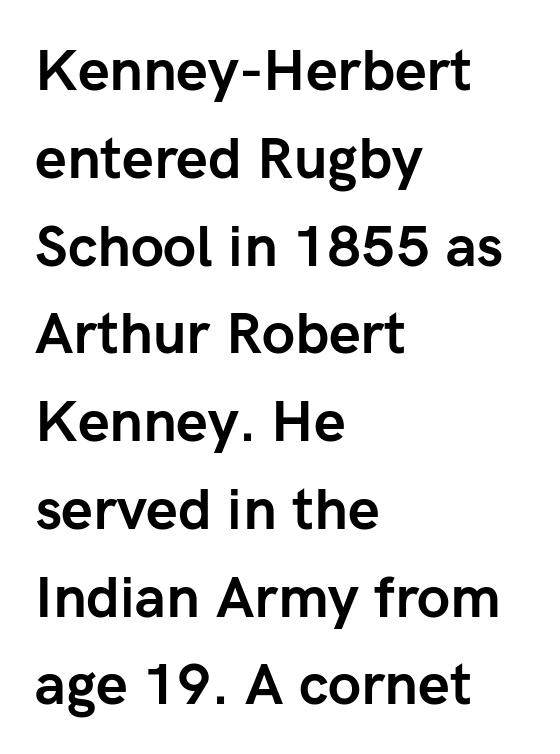
Rendered with straight, roman letterforms. Compared with typical body copy, the letter spacing here is the same. Summary of weight: heavy, a full bold. This sample keeps an unexceptional amount of space between lines. The letters carry no serifs — their stems end cleanly without finishing strokes. The setting favours the left margin, as ordinary paragraphs usually do.
